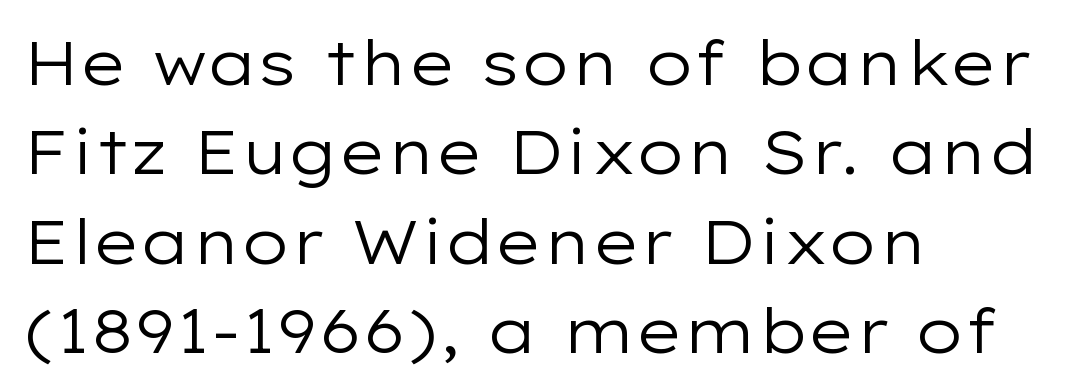
Q: Is the text bold? A: No.
Q: Is the text italic (slanted)? A: No, it is upright.
Q: Is the typeface a serif or a sans-serif typeface? A: Sans-serif.
Q: Is the text underlined? A: No.
Q: How is the paragraph aligned? A: Left-aligned.
Q: Is the spacing between letters normal or unusually wide? A: Normal.
Q: Is the spacing between lines tight, normal or loose? A: Normal.
Q: Width (condensed, normal, or wide)? A: Wide.
Q: Stroke contrast? A: Low.
Q: x-height? A: Medium.
Q: Monospaced? A: No.
